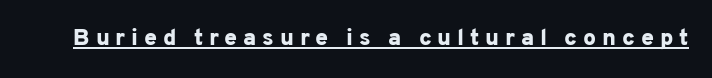
This sample uses expanded letter spacing, leaving extra air between glyphs. Emphasis by weight is at full strength: bold. Underlining? Definitely there. These lines were composed using upright roman letters.
